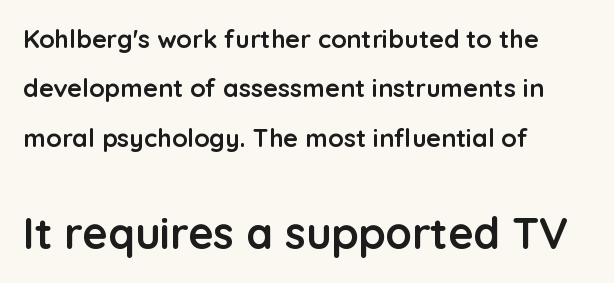
The image shows 43 px semibold sans-serif type, upright; set left-aligned, loose line spacing (1.98x), normal letter spacing, not underlined; the second (bottom) block is 1.72x larger; low stroke contrast and a medium x-height.
